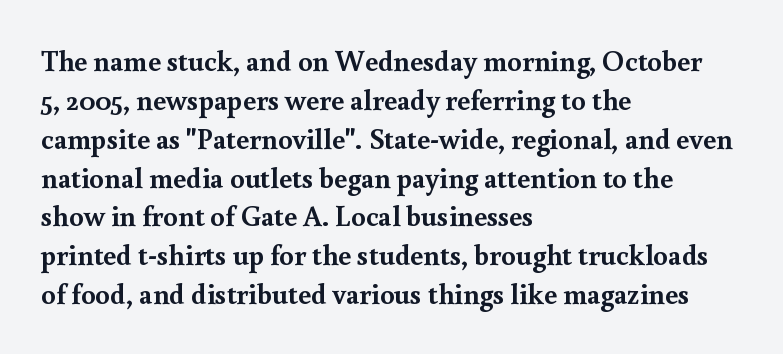
Q: Is the text bold? A: Yes.
Q: Is the text italic (slanted)? A: No, it is upright.
Q: Is the typeface a serif or a sans-serif typeface? A: Serif.
Q: Is the text underlined? A: No.
Q: How is the paragraph aligned? A: Left-aligned.
Q: Is the spacing between letters normal or unusually wide? A: Normal.
Q: Is the spacing between lines tight, normal or loose? A: Normal.
Q: Width (condensed, normal, or wide)? A: Normal.
Q: x-height? A: Small.
Q: Monospaced? A: No.
